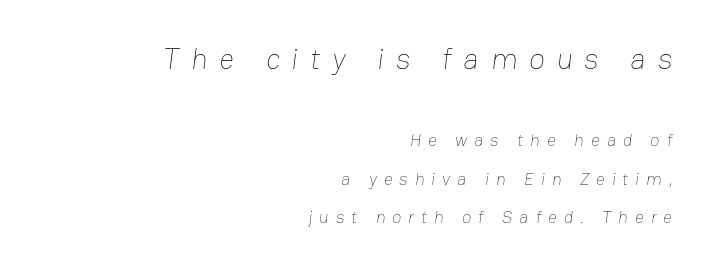
Q: Is the text bold? A: No.
Q: Is the text underlined? A: No.
Q: How is the paragraph aligned? A: Right-aligned.
Q: Is the spacing between letters normal or unusually wide? A: Unusually wide.
Q: Is the spacing between lines tight, normal or loose? A: Loose.
Q: Which block of text is set in a larger size, the first (top) or the second (bottom)? A: The first (top) one.
Q: Width (condensed, normal, or wide)? A: Normal.
Q: Stroke contrast? A: Low.
Q: x-height? A: Medium.
Q: Monospaced? A: No.
